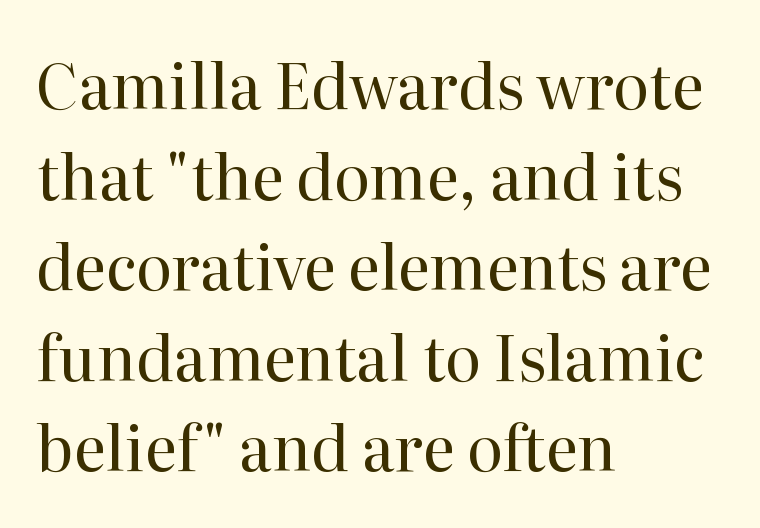
Q: Is the text bold? A: No.
Q: Is the text italic (slanted)? A: No, it is upright.
Q: Is the typeface a serif or a sans-serif typeface? A: Serif.
Q: Is the text underlined? A: No.
Q: How is the paragraph aligned? A: Left-aligned.
Q: Is the spacing between letters normal or unusually wide? A: Normal.
Q: Is the spacing between lines tight, normal or loose? A: Normal.
Q: Width (condensed, normal, or wide)? A: Normal.
Q: Stroke contrast? A: High.
Q: x-height? A: Medium.
Q: Monospaced? A: No.
